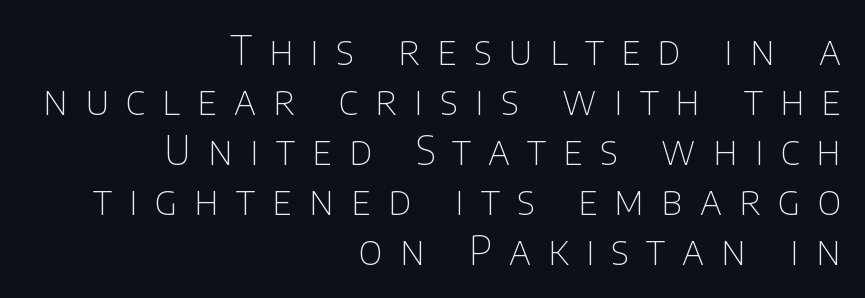
The baseline area is clear. Tracking here is generous; glyphs stand well apart from one another. Serifs: no, the terminals of the letterforms are clean. Which margin do the lines hug? The right one — the left edge is uneven. Stem width sits at or under what a default text font uses. Rows of type keep a routine distance in the vertical direction.
